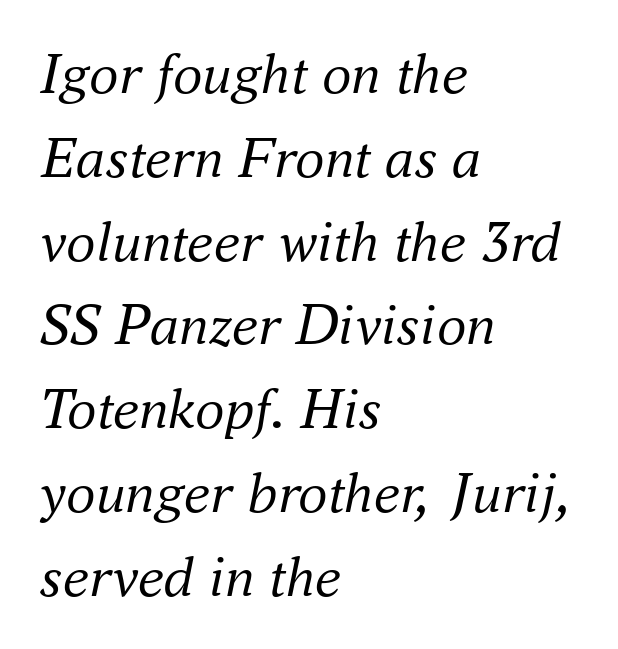
This is serif lettering, the kind often seen in printed books. The lettering tilts uniformly, giving the passage an italic look. Stroke mass is kept to a normal reading level or below. Characters follow at the spacing the type designer built in. Students, observe: this is what conventionally led text looks like.
